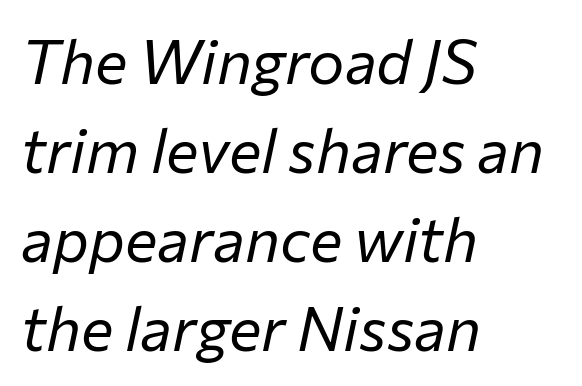
{"italic": "yes", "lean": "right", "slant_degrees": 12, "bold": "no", "weight": "regular", "width": "normal", "stroke_contrast": "low", "x_height": "medium", "monospaced": "no", "underline": "no", "align": "left", "line_spacing": "normal", "line_spacing_ratio": 1.46, "letter_spacing": "normal", "letter_spacing_em": 0.0, "glyph_px": 61}
